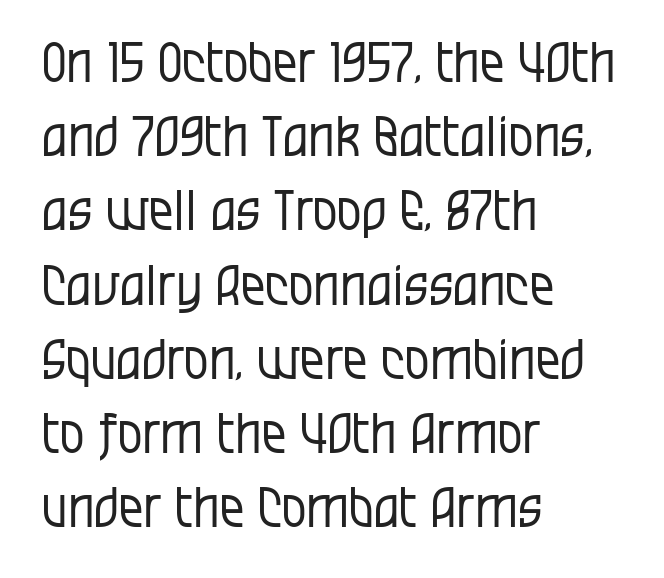
{"serif": "no", "italic": "no", "bold": "no", "weight": "regular", "width": "condensed", "stroke_contrast": "low", "x_height": "large", "monospaced": "no", "underline": "no", "align": "left", "line_spacing": "normal", "line_spacing_ratio": 1.35, "letter_spacing": "normal", "letter_spacing_em": 0.0, "glyph_px": 55}
